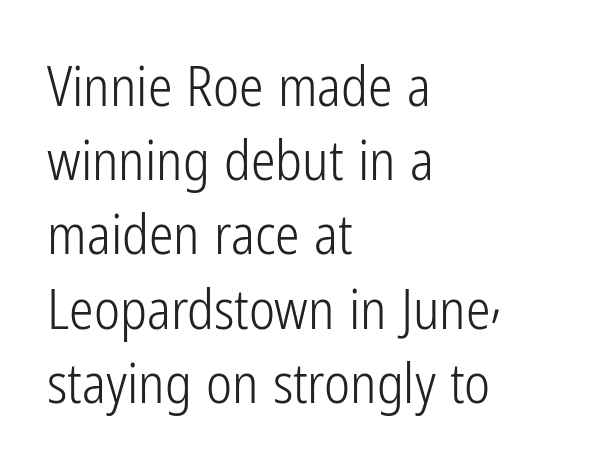
{"serif": "no", "italic": "no", "bold": "no", "weight": "light", "width": "condensed", "stroke_contrast": "low", "x_height": "medium", "monospaced": "no", "underline": "no", "align": "left", "line_spacing": "normal", "line_spacing_ratio": 1.35, "letter_spacing": "normal", "letter_spacing_em": 0.0, "glyph_px": 55}
